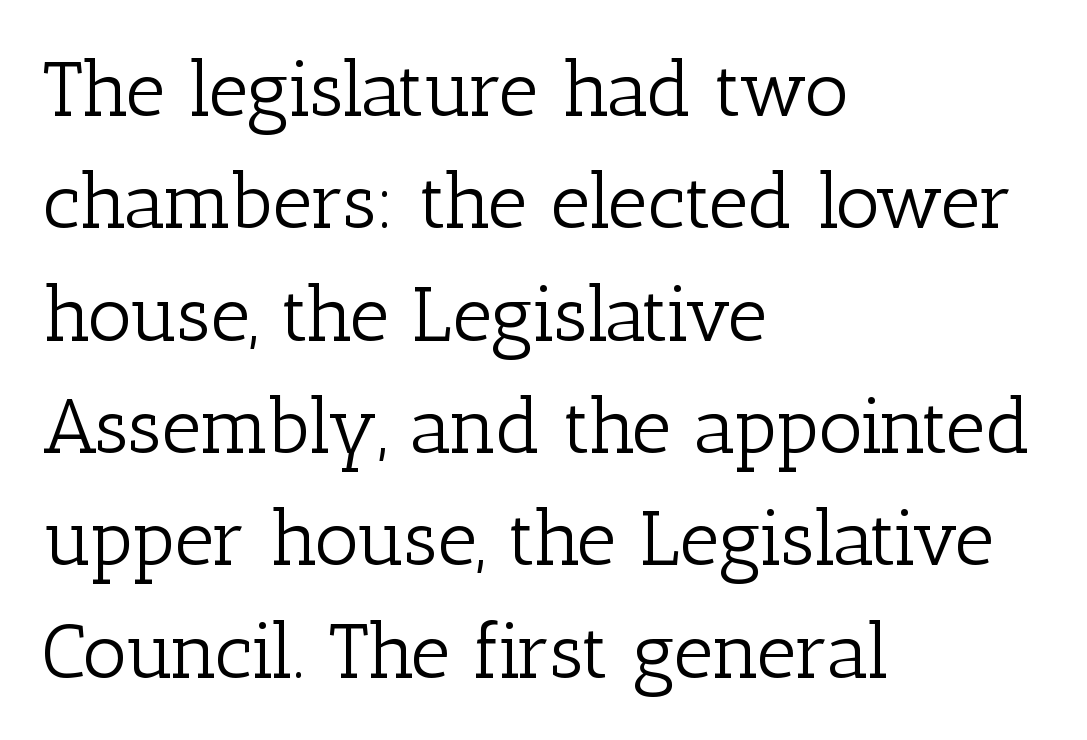
Classification — serif. The zone under the glyphs is completely vacant. Regarding leading, the lines here are spaced in the standard way. This is roman type, the default non-slanted kind. Glyph-to-glyph distance matches everyday printed text.
